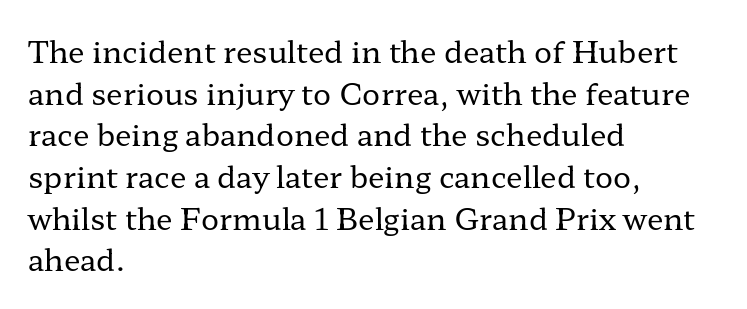
{"serif": "yes", "italic": "no", "bold": "no", "weight": "regular", "width": "wide", "stroke_contrast": "low", "x_height": "medium", "monospaced": "no", "underline": "no", "align": "left", "line_spacing": "normal", "line_spacing_ratio": 1.39, "letter_spacing": "normal", "letter_spacing_em": 0.0, "glyph_px": 30}
